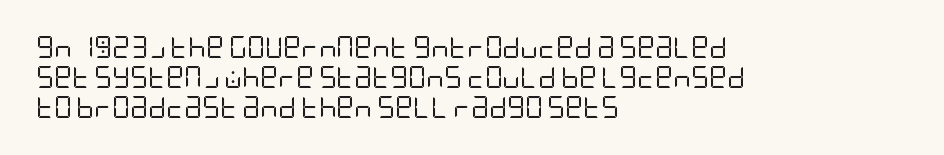
Q: Is the text bold? A: No.
Q: Is the text italic (slanted)? A: No, it is upright.
Q: Is the text underlined? A: No.
Q: How is the paragraph aligned? A: Left-aligned.
Q: Is the spacing between letters normal or unusually wide? A: Normal.
Q: Is the spacing between lines tight, normal or loose? A: Normal.
